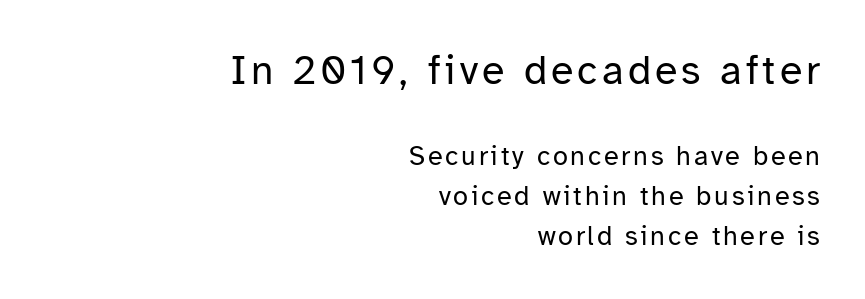
{"serif": "no", "italic": "no", "bold": "no", "weight": "regular", "width": "normal", "stroke_contrast": "low", "x_height": "medium", "monospaced": "no", "underline": "no", "align": "right", "line_spacing": "normal", "line_spacing_ratio": 1.49, "larger_block": "first", "size_ratio": 1.52, "glyph_px": 41}
